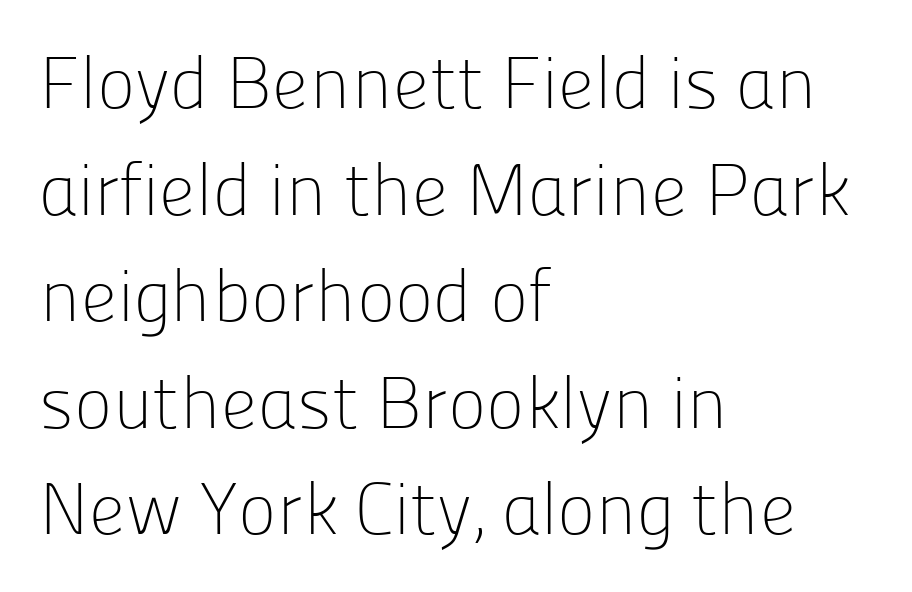
Q: Is the text bold? A: No.
Q: Is the text italic (slanted)? A: No, it is upright.
Q: Is the typeface a serif or a sans-serif typeface? A: Sans-serif.
Q: Is the text underlined? A: No.
Q: How is the paragraph aligned? A: Left-aligned.
Q: Is the spacing between letters normal or unusually wide? A: Normal.
Q: Is the spacing between lines tight, normal or loose? A: Normal.
Q: Width (condensed, normal, or wide)? A: Normal.
Q: Stroke contrast? A: Low.
Q: x-height? A: Medium.
Q: Monospaced? A: No.
